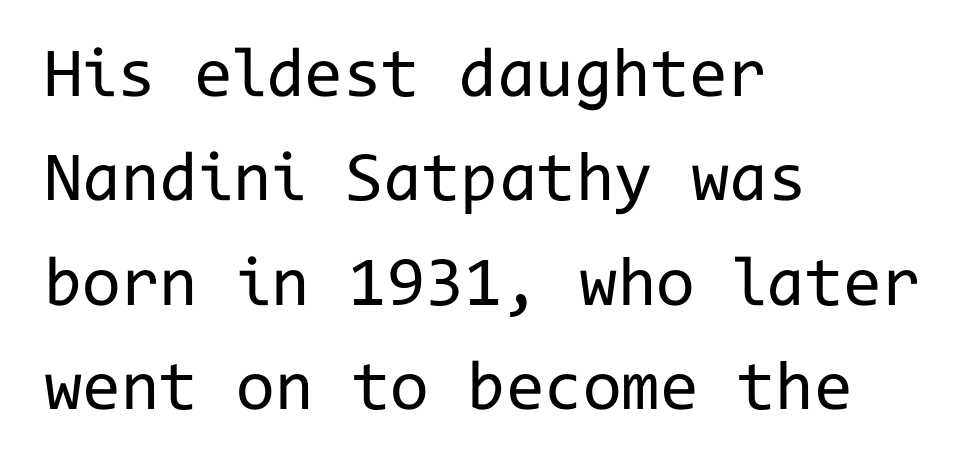
Q: Is the text bold? A: No.
Q: Is the text italic (slanted)? A: No, it is upright.
Q: Is the typeface a serif or a sans-serif typeface? A: Sans-serif.
Q: Is the text underlined? A: No.
Q: How is the paragraph aligned? A: Left-aligned.
Q: Is the spacing between letters normal or unusually wide? A: Normal.
Q: Is the spacing between lines tight, normal or loose? A: Normal.
Q: Width (condensed, normal, or wide)? A: Normal.
Q: Stroke contrast? A: Low.
Q: x-height? A: Medium.
Q: Monospaced? A: Yes.
